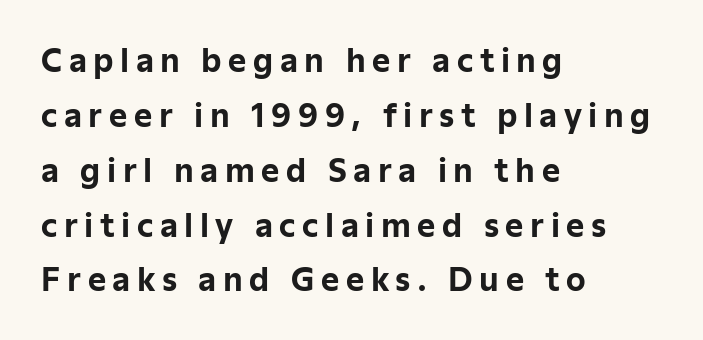
Q: Is the text bold? A: Yes.
Q: Is the text italic (slanted)? A: No, it is upright.
Q: Is the typeface a serif or a sans-serif typeface? A: Sans-serif.
Q: Is the text underlined? A: No.
Q: How is the paragraph aligned? A: Left-aligned.
Q: Is the spacing between letters normal or unusually wide? A: Unusually wide.
Q: Width (condensed, normal, or wide)? A: Normal.
Q: Stroke contrast? A: Low.
Q: x-height? A: Medium.
Q: Monospaced? A: No.
